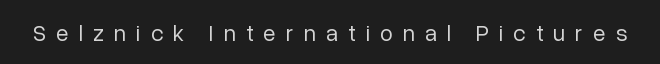
The image shows 23 px text type, upright; set unusually wide letter spacing (+0.44 em), not underlined.
